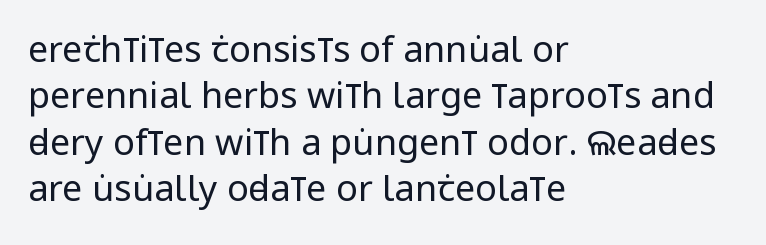
{"serif": "no", "italic": "no", "bold": "no", "weight": "regular", "width": "condensed", "stroke_contrast": "low", "x_height": "large", "monospaced": "no", "underline": "no", "align": "left", "line_spacing": "normal", "line_spacing_ratio": 1.29, "letter_spacing": "normal", "letter_spacing_em": 0.0, "glyph_px": 36}
